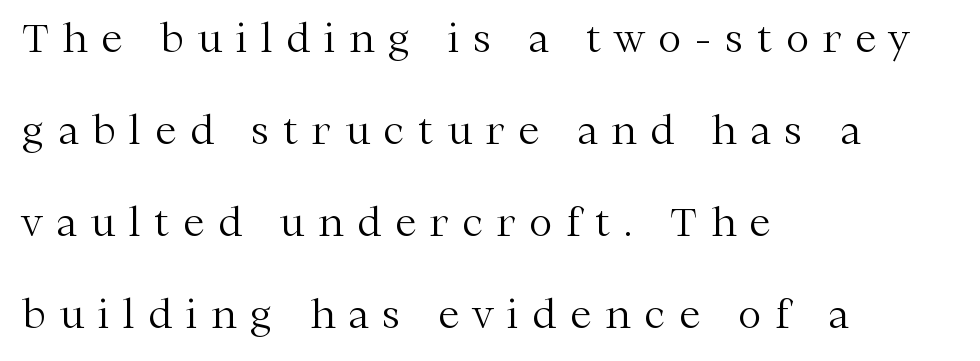
The image shows 39 px light serif type, upright; set left-aligned, loose line spacing (2.36x), unusually wide letter spacing (+0.36 em), not underlined; medium stroke contrast and a medium x-height.
